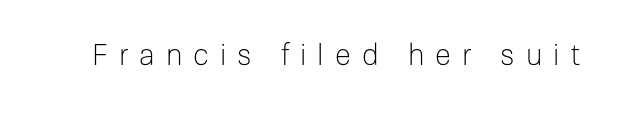
{"serif": "no", "italic": "no", "bold": "no", "weight": "light", "width": "normal", "stroke_contrast": "low", "x_height": "medium", "monospaced": "no", "underline": "no", "letter_spacing": "wide", "letter_spacing_em": 0.38, "glyph_px": 29}
